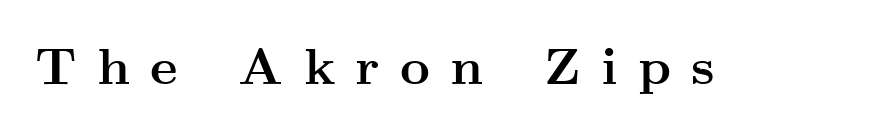
{"serif": "yes", "italic": "no", "bold": "yes", "weight": "semibold", "width": "wide", "stroke_contrast": "medium", "x_height": "small", "monospaced": "no", "underline": "no", "letter_spacing": "wide", "letter_spacing_em": 0.39, "glyph_px": 52}
